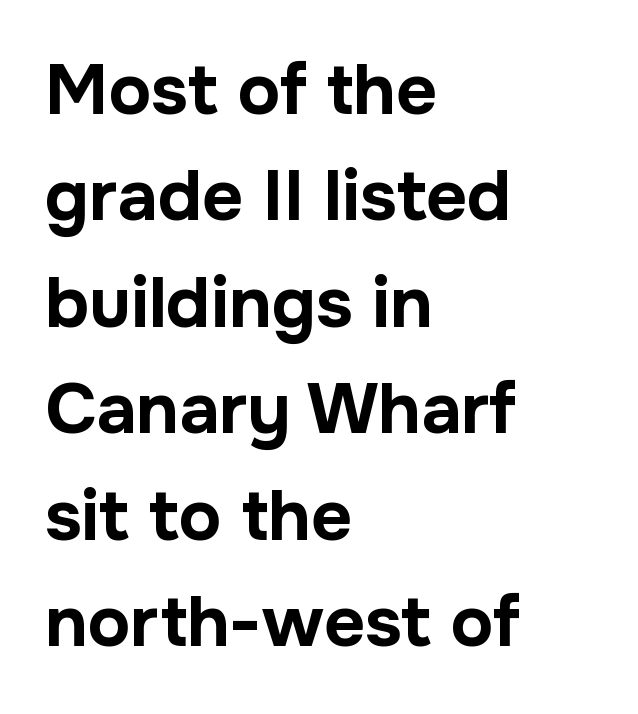
The image shows 71 px bold sans-serif type, upright; set left-aligned, normal line spacing (1.5x), normal letter spacing, not underlined; low stroke contrast and a medium x-height.
